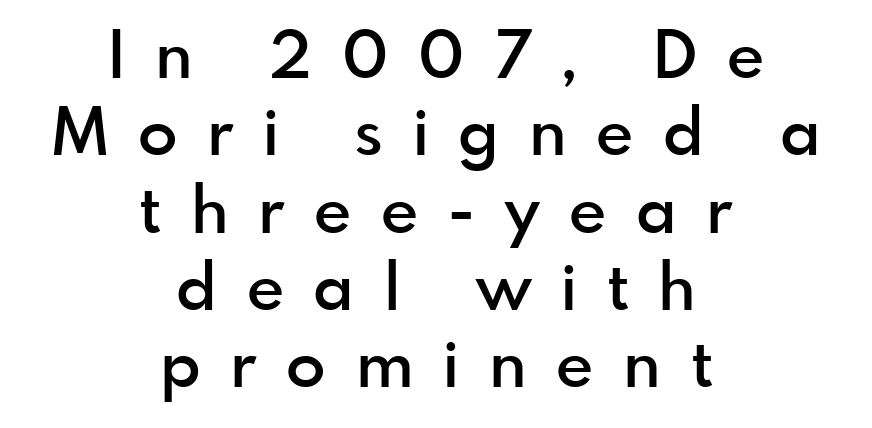
{"serif": "no", "italic": "no", "bold": "semi", "weight": "semibold", "width": "normal", "x_height": "small", "monospaced": "no", "underline": "no", "align": "center", "line_spacing_ratio": 1.19, "letter_spacing": "wide", "letter_spacing_em": 0.46, "glyph_px": 65}
